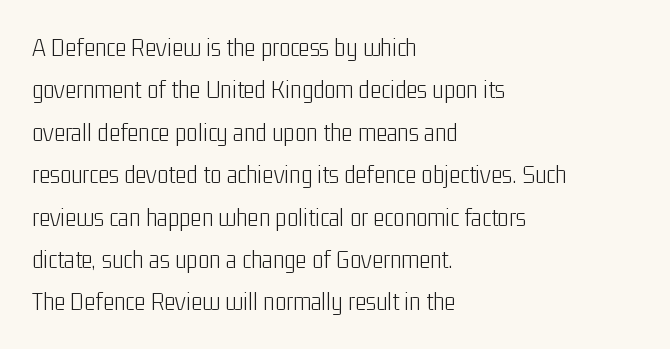
{"italic": "no", "bold": "no", "underline": "no", "align": "left", "line_spacing": "normal", "line_spacing_ratio": 1.57, "letter_spacing": "normal", "letter_spacing_em": 0.0, "glyph_px": 27}
